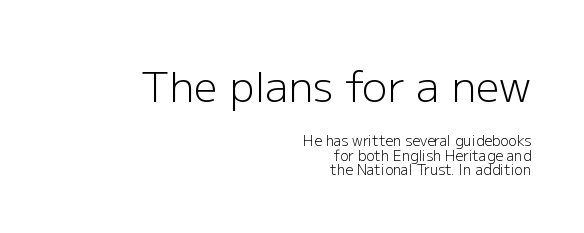
Q: Is the text bold? A: No.
Q: Is the text italic (slanted)? A: No, it is upright.
Q: Is the typeface a serif or a sans-serif typeface? A: Sans-serif.
Q: Is the text underlined? A: No.
Q: How is the paragraph aligned? A: Right-aligned.
Q: Is the spacing between letters normal or unusually wide? A: Normal.
Q: Is the spacing between lines tight, normal or loose? A: Tight.
Q: Which block of text is set in a larger size, the first (top) or the second (bottom)? A: The first (top) one.
Q: Width (condensed, normal, or wide)? A: Normal.
Q: Stroke contrast? A: Low.
Q: x-height? A: Medium.
Q: Monospaced? A: No.
